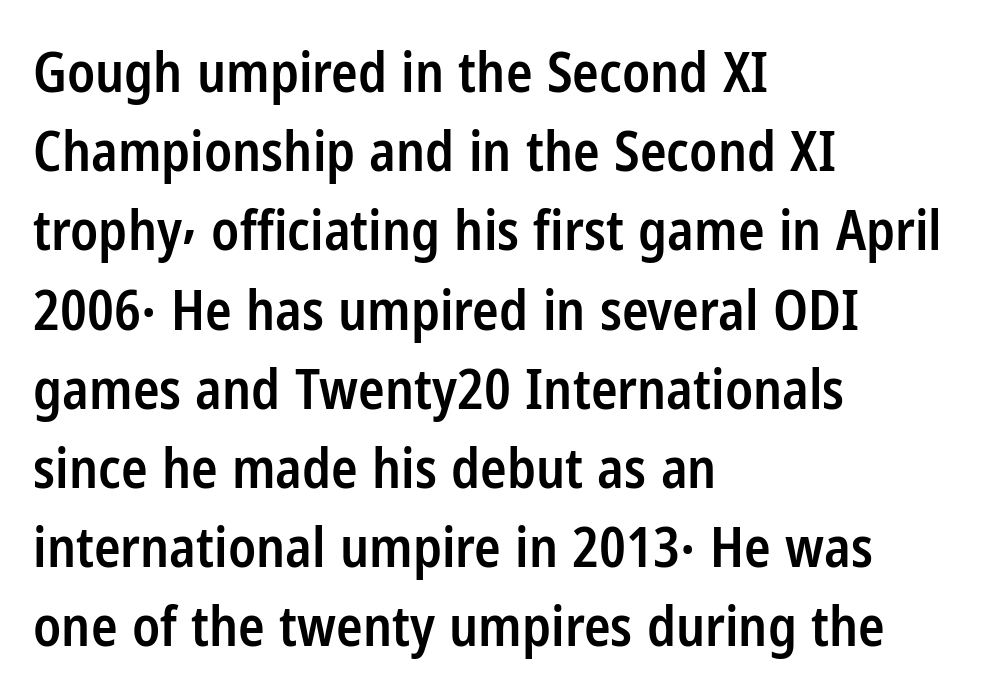
What stands out about the letter spacing? Nothing — it is the standard amount. These lines are rendered in a variable-pitch font. The rendering uses a semibold face; strokes are thickened but not to full bold. Upright lettering throughout. The string is rendered with underlining switched off.
